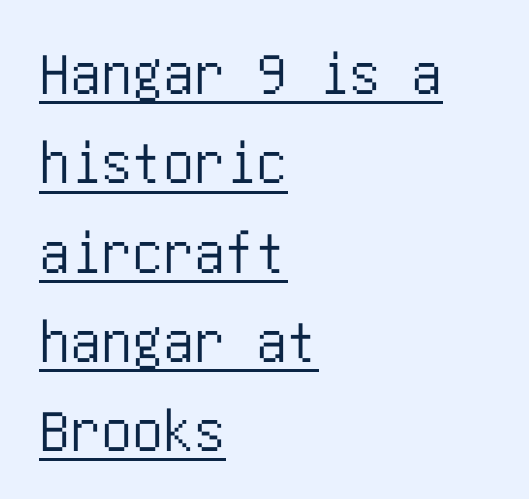
These lines keep a tight, regular rhythm from letter to letter. Glance below the letters and you will spot a drawn line. Does the type have serifs? No, each stem ends abruptly. A typesetter would call this leading conventional body-copy spacing. These lines stack with their left ends in a neat column. Every stem runs plumb, perpendicular to the baseline.
